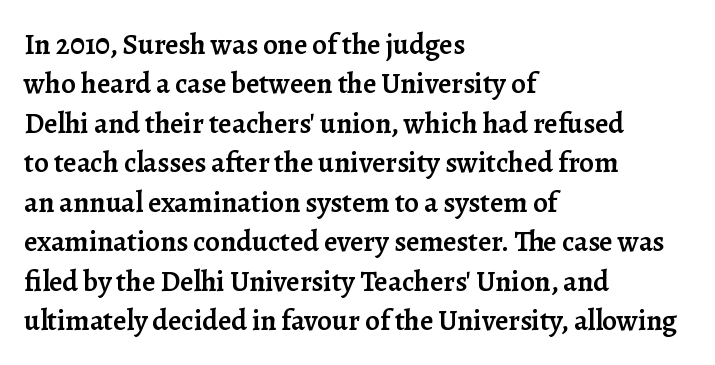
Stroke thickness is moderately raised; the sample reads as semibold. The designer went with a serif here, giving each stem small feet. The strip under each line holds only bare page. The letterforms sit shoulder to shoulder at normal distance.
